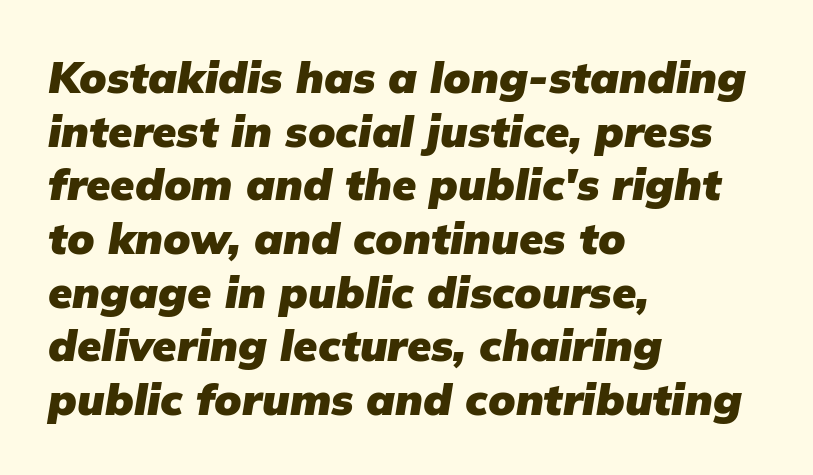
The image shows 44 px heavy type, italic (leaning right); set left-aligned, line spacing 1.22x, normal letter spacing, not underlined; low stroke contrast and a medium x-height.
